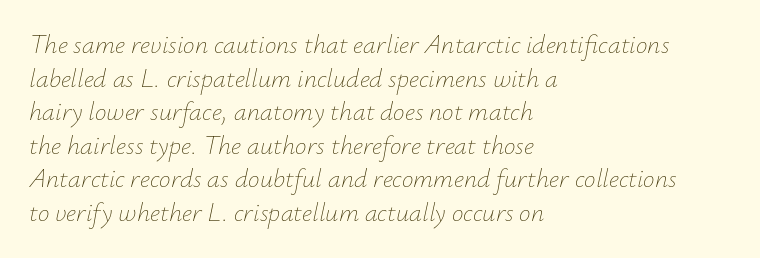
Q: Is the text bold? A: No.
Q: Is the text italic (slanted)? A: Yes, it leans right by about 12 degrees.
Q: Is the text underlined? A: No.
Q: How is the paragraph aligned? A: Left-aligned.
Q: Is the spacing between letters normal or unusually wide? A: Normal.
Q: Is the spacing between lines tight, normal or loose? A: Normal.
